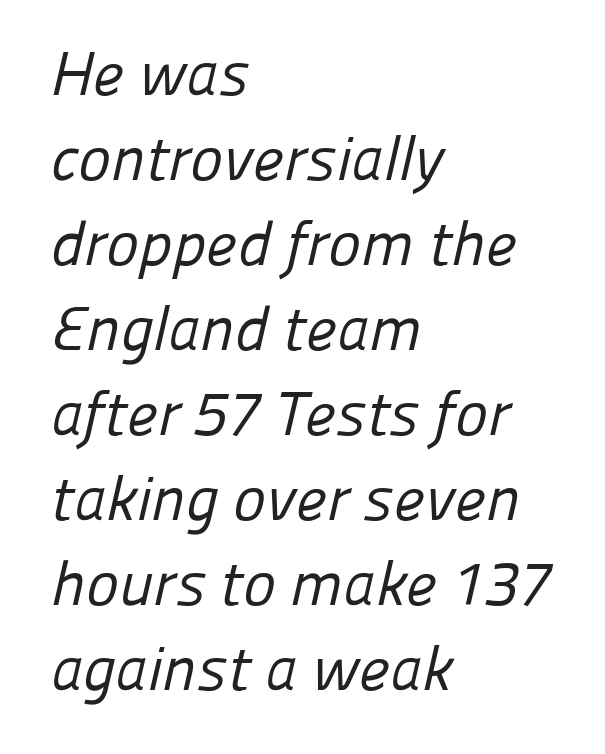
The image shows 62 px regular-weight sans-serif type; set left-aligned, normal line spacing (1.37x), normal letter spacing, not underlined; low stroke contrast and a medium x-height.
